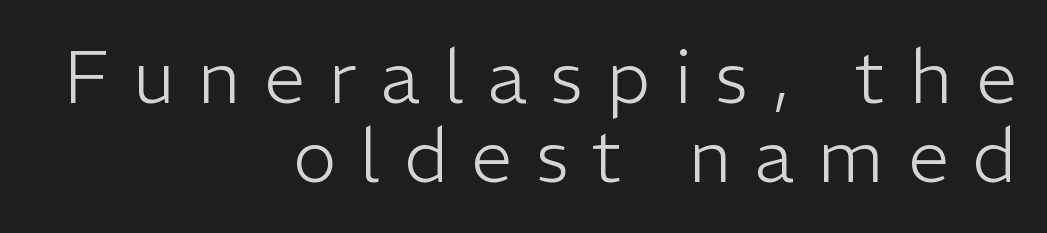
This rendering features lettering with no underline. Examine the stroke ends and you'll find no serifs. Successive baselines arrive quickly, one right under another. Does the copy run flush right? Yes — the right margin is perfectly even. No chunkiness to these letters — they're not bold.
